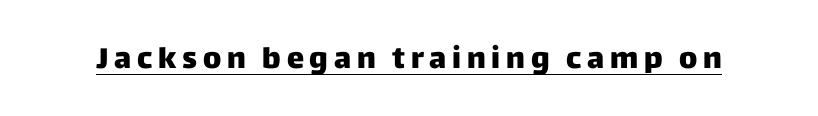
The image shows 29 px sans-serif type, upright; set unusually wide letter spacing (+0.2 em), underlined; low stroke contrast and a large x-height.
